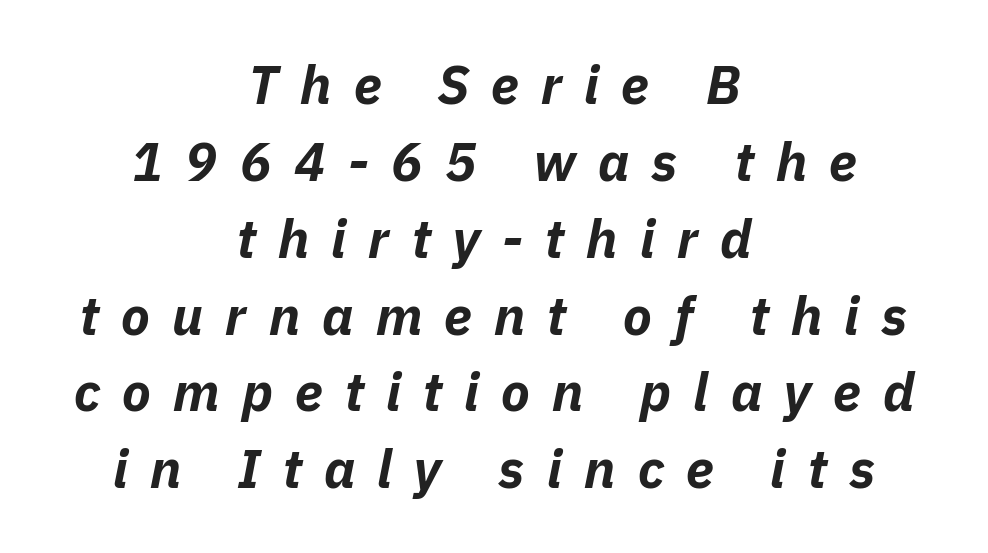
The image shows 53 px bold type, italic (leaning right); set centered, normal line spacing (1.45x), unusually wide letter spacing (+0.42 em), not underlined; low stroke contrast and a medium x-height.
